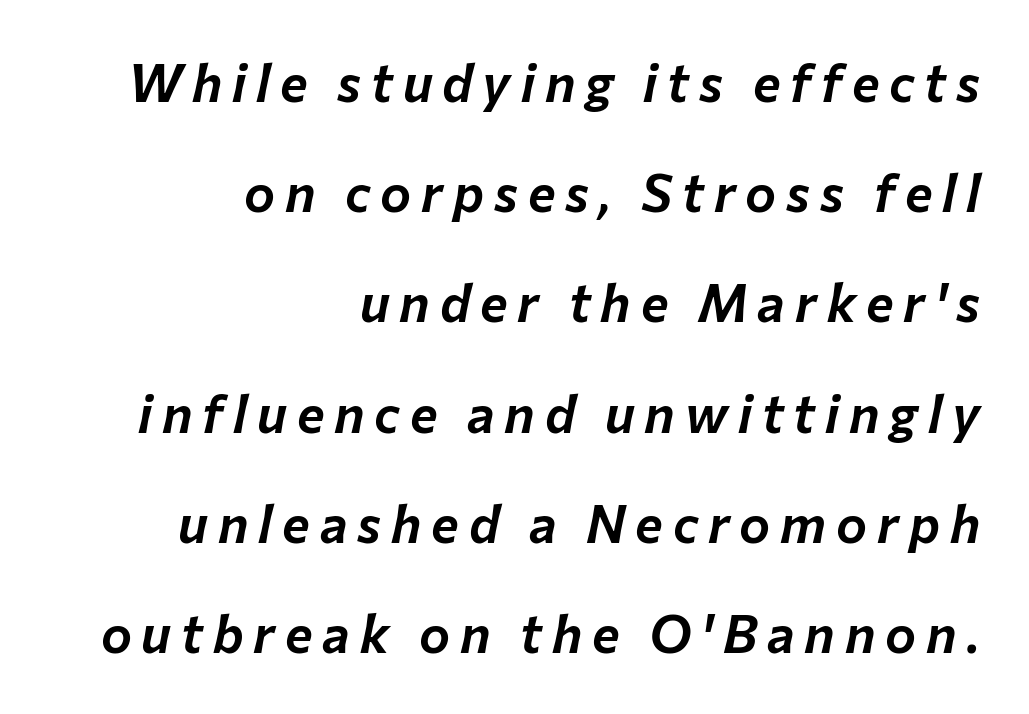
Q: Is the text italic (slanted)? A: Yes, it leans right by about 12 degrees.
Q: Is the text underlined? A: No.
Q: How is the paragraph aligned? A: Right-aligned.
Q: Is the spacing between lines tight, normal or loose? A: Loose.
Q: Width (condensed, normal, or wide)? A: Normal.
Q: Stroke contrast? A: Low.
Q: x-height? A: Medium.
Q: Monospaced? A: No.
